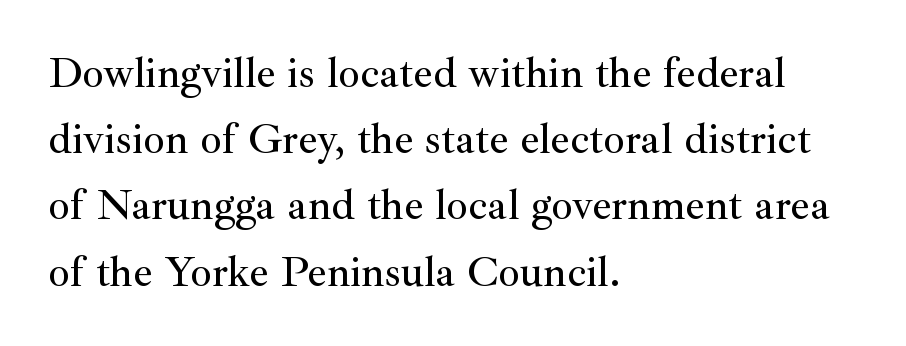
Q: Is the text italic (slanted)? A: No, it is upright.
Q: Is the typeface a serif or a sans-serif typeface? A: Serif.
Q: Is the text underlined? A: No.
Q: How is the paragraph aligned? A: Left-aligned.
Q: Is the spacing between letters normal or unusually wide? A: Normal.
Q: Is the spacing between lines tight, normal or loose? A: Normal.
Q: Width (condensed, normal, or wide)? A: Normal.
Q: Stroke contrast? A: Medium.
Q: x-height? A: Small.
Q: Monospaced? A: No.
